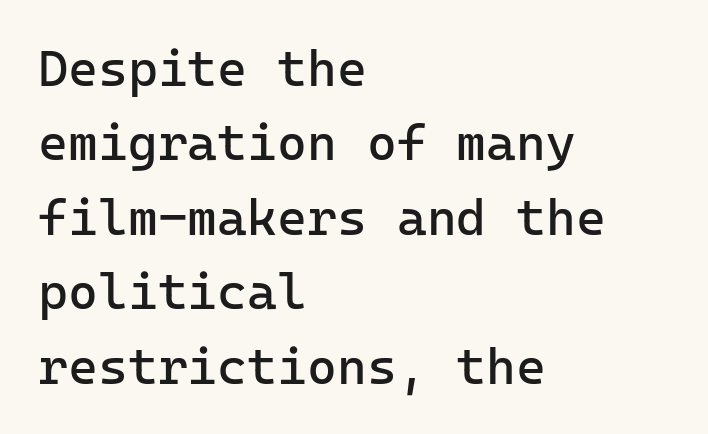
Heaviness? Minimal to ordinary, like unemphasized prose. Each word holds together tightly as a unit, with standard inter-letter gaps. Do the characters align in a grid? Yes, the font is monospaced. A sans-serif font was chosen for this passage. Leftover space on each line is placed entirely after the last word. Whoever set this chose a conventional vertical rhythm.
